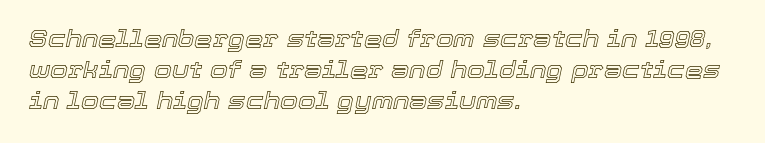
Q: Is the text italic (slanted)? A: Yes, it leans right by about 12 degrees.
Q: Is the text underlined? A: No.
Q: How is the paragraph aligned? A: Left-aligned.
Q: Is the spacing between letters normal or unusually wide? A: Normal.
Q: Is the spacing between lines tight, normal or loose? A: Normal.
